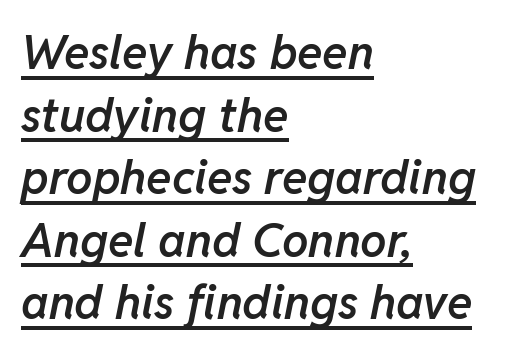
The image shows 47 px semibold type, italic (leaning right); set left-aligned, normal line spacing (1.33x), normal letter spacing, underlined; low stroke contrast and a medium x-height.
